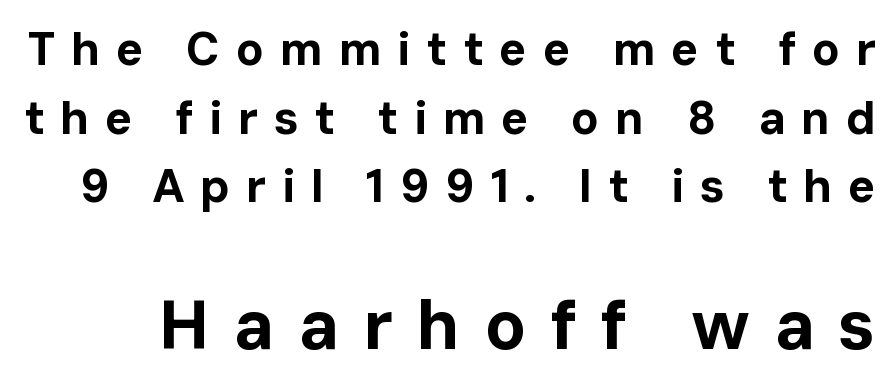
Q: Is the text bold? A: Yes.
Q: Is the text italic (slanted)? A: No, it is upright.
Q: Is the typeface a serif or a sans-serif typeface? A: Sans-serif.
Q: Is the text underlined? A: No.
Q: Is the spacing between letters normal or unusually wide? A: Unusually wide.
Q: Is the spacing between lines tight, normal or loose? A: Normal.
Q: Which block of text is set in a larger size, the first (top) or the second (bottom)? A: The second (bottom) one.
Q: Width (condensed, normal, or wide)? A: Normal.
Q: Stroke contrast? A: Low.
Q: x-height? A: Medium.
Q: Monospaced? A: No.
